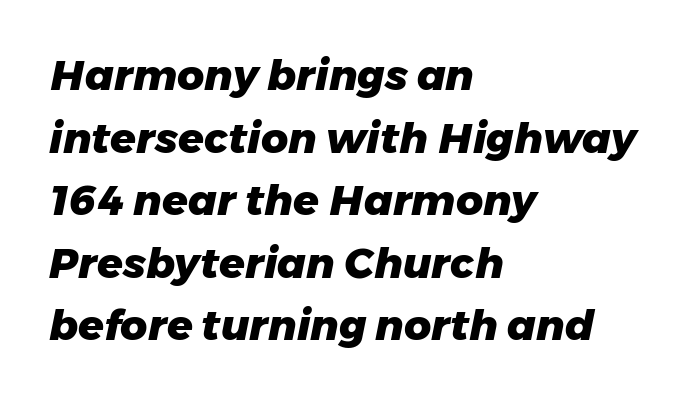
Q: Is the text bold? A: Yes.
Q: Is the text italic (slanted)? A: Yes, it leans right by about 11 degrees.
Q: Is the text underlined? A: No.
Q: How is the paragraph aligned? A: Left-aligned.
Q: Is the spacing between letters normal or unusually wide? A: Normal.
Q: Is the spacing between lines tight, normal or loose? A: Normal.
Q: Width (condensed, normal, or wide)? A: Normal.
Q: Stroke contrast? A: Low.
Q: x-height? A: Medium.
Q: Monospaced? A: No.
